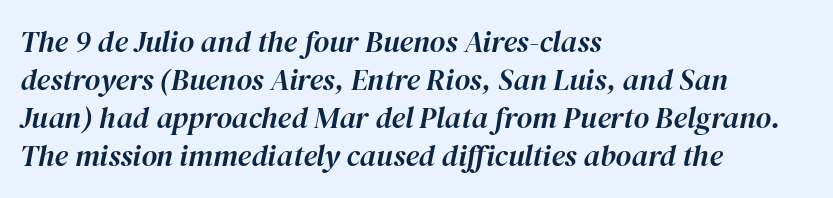
This sample uses plain, unmodified letter spacing. This rendering features lettering with no underline. A normal amount of white space separates one row of letters from the next. An italicized treatment has been applied to the whole sample. The rendering uses natural spacing where letterforms have individual widths.
